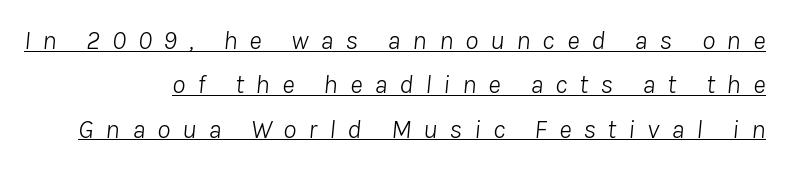
The letterforms stand isolated, each surrounded by extra space. Where is the straight margin? On the right. Rendered with sloped, italic letterforms. The weight tops out at a normal text grade. In terms of leading, this rendering sits right in the middle. Quick note: underline on.
